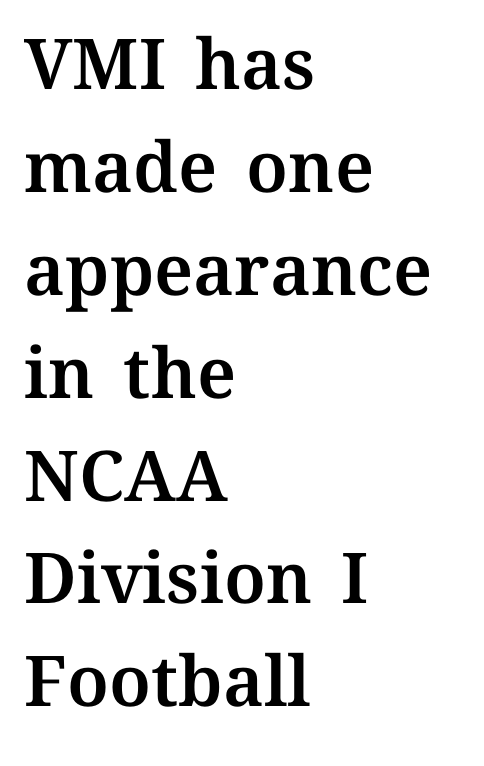
Q: Is the text italic (slanted)? A: No, it is upright.
Q: Is the text underlined? A: No.
Q: How is the paragraph aligned? A: Left-aligned.
Q: Is the spacing between letters normal or unusually wide? A: Normal.
Q: Is the spacing between lines tight, normal or loose? A: Normal.
Q: Width (condensed, normal, or wide)? A: Normal.
Q: Stroke contrast? A: Medium.
Q: x-height? A: Medium.
Q: Monospaced? A: No.
